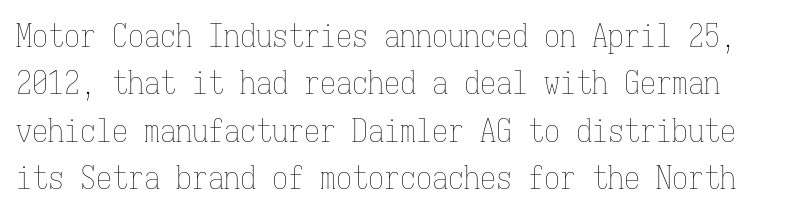
Q: Is the text bold? A: No.
Q: Is the text italic (slanted)? A: No, it is upright.
Q: Is the text underlined? A: No.
Q: Is the spacing between letters normal or unusually wide? A: Normal.
Q: Is the spacing between lines tight, normal or loose? A: Normal.
Q: Width (condensed, normal, or wide)? A: Condensed.
Q: Stroke contrast? A: Low.
Q: x-height? A: Medium.
Q: Monospaced? A: Yes.
